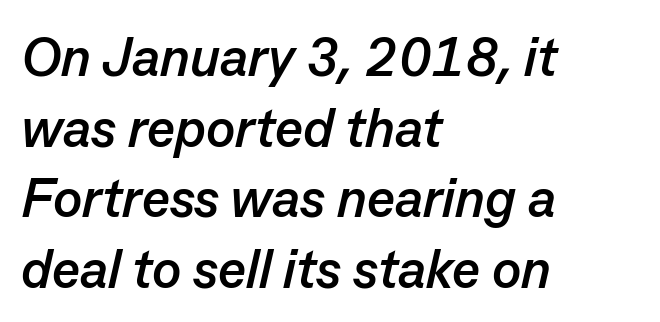
{"italic": "yes", "lean": "right", "slant_degrees": 13, "bold": "yes", "weight": "semibold", "width": "normal", "stroke_contrast": "low", "x_height": "medium", "monospaced": "no", "underline": "no", "align": "left", "line_spacing": "normal", "line_spacing_ratio": 1.31, "letter_spacing": "normal", "letter_spacing_em": 0.0, "glyph_px": 54}
